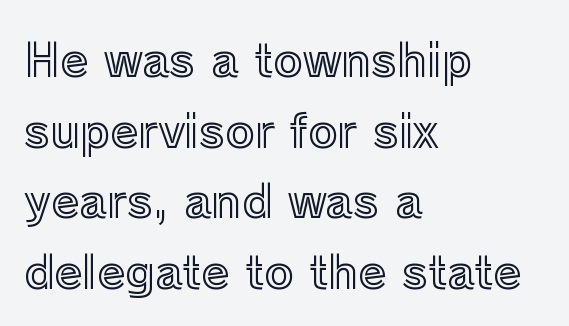
The image shows 45 px text type, upright; set left-aligned, normal line spacing (1.57x), normal letter spacing, not underlined; a medium x-height.
